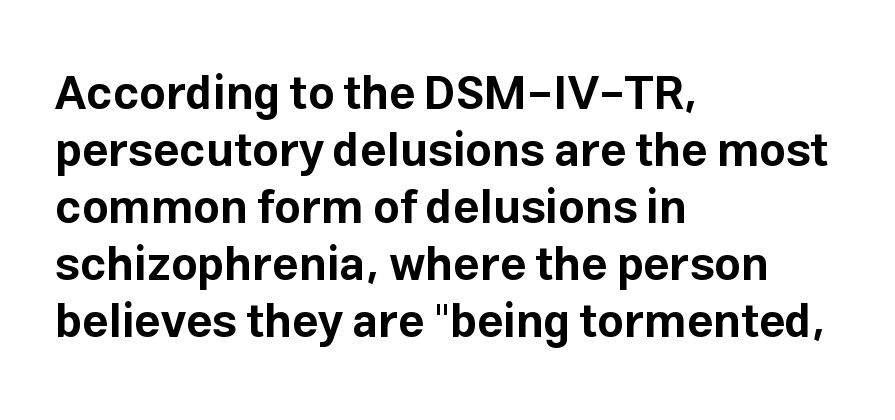
{"serif": "no", "italic": "no", "bold": "yes", "weight": "bold", "width": "normal", "stroke_contrast": "low", "x_height": "medium", "monospaced": "no", "underline": "no", "align": "left", "line_spacing_ratio": 1.24, "letter_spacing": "normal", "letter_spacing_em": 0.0, "glyph_px": 46}
